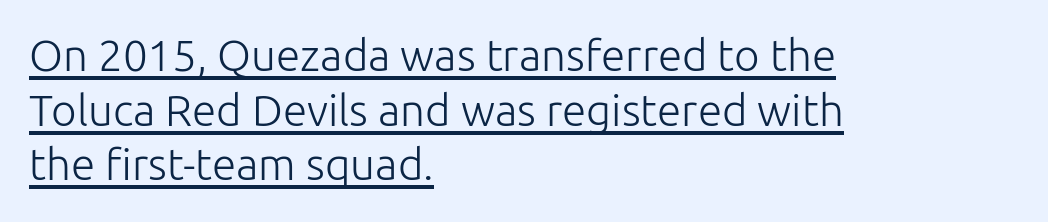
The rendered words wear a rule along their underside. The strokes carry an ordinary text weight at most. Ascenders rise straight up at ninety degrees. This rendering leaves character spacing at its baseline value. Are there feet on the stems? There aren't — it's a sans.
